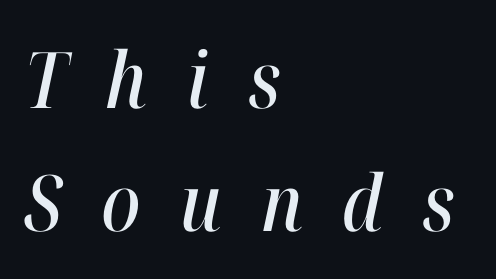
{"italic": "yes", "lean": "right", "slant_degrees": 12, "width": "condensed", "stroke_contrast": "high", "x_height": "medium", "monospaced": "no", "underline": "no", "align": "left", "line_spacing": "normal", "line_spacing_ratio": 1.58, "letter_spacing": "wide", "letter_spacing_em": 0.5, "glyph_px": 78}
